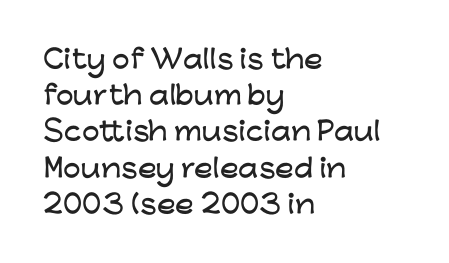
{"italic": "no", "underline": "no", "align": "left", "line_spacing": "normal", "line_spacing_ratio": 1.45, "letter_spacing": "normal", "letter_spacing_em": 0.0, "glyph_px": 25}
